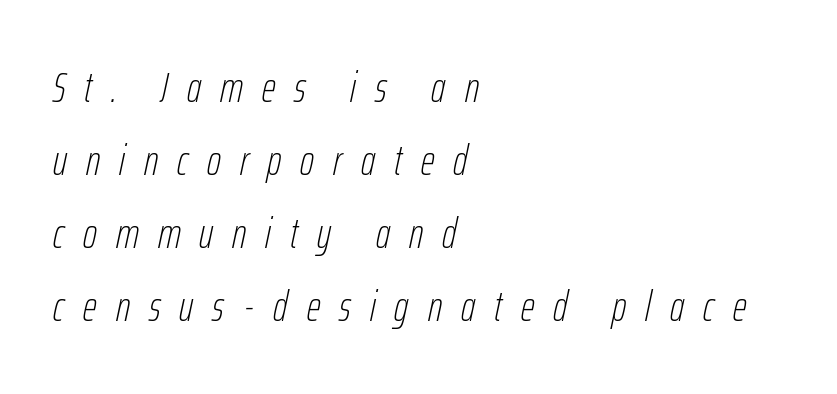
Q: Is the text bold? A: No.
Q: Is the text italic (slanted)? A: Yes, it leans right by about 12 degrees.
Q: Is the text underlined? A: No.
Q: How is the paragraph aligned? A: Left-aligned.
Q: Is the spacing between letters normal or unusually wide? A: Unusually wide.
Q: Is the spacing between lines tight, normal or loose? A: Normal.
Q: Width (condensed, normal, or wide)? A: Condensed.
Q: Stroke contrast? A: Low.
Q: x-height? A: Medium.
Q: Monospaced? A: No.
